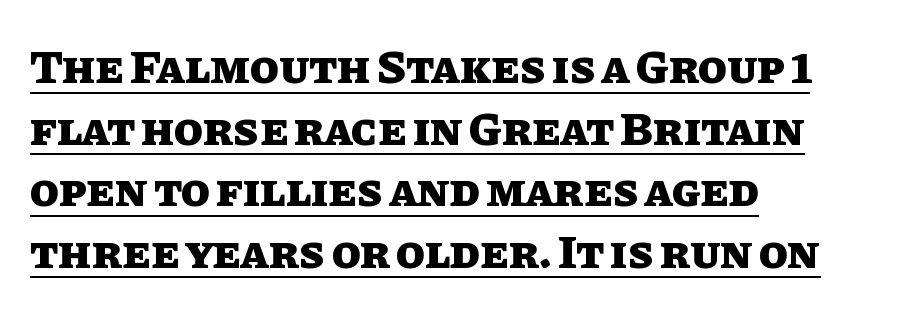
Q: Is the text bold? A: Yes.
Q: Is the text italic (slanted)? A: No, it is upright.
Q: Is the text underlined? A: Yes.
Q: How is the paragraph aligned? A: Left-aligned.
Q: Is the spacing between letters normal or unusually wide? A: Normal.
Q: Is the spacing between lines tight, normal or loose? A: Normal.
Q: Width (condensed, normal, or wide)? A: Normal.
Q: Stroke contrast? A: Low.
Q: x-height? A: Large.
Q: Monospaced? A: No.
